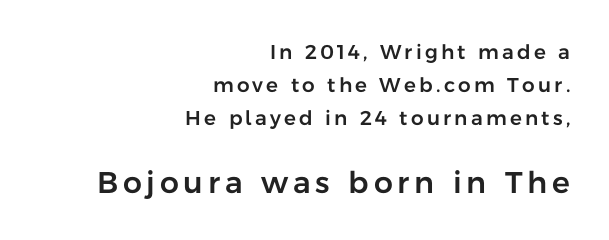
Q: Is the text italic (slanted)? A: No, it is upright.
Q: Is the typeface a serif or a sans-serif typeface? A: Sans-serif.
Q: Is the text underlined? A: No.
Q: How is the paragraph aligned? A: Right-aligned.
Q: Is the spacing between lines tight, normal or loose? A: Normal.
Q: Which block of text is set in a larger size, the first (top) or the second (bottom)? A: The second (bottom) one.
Q: Width (condensed, normal, or wide)? A: Normal.
Q: Stroke contrast? A: Low.
Q: x-height? A: Medium.
Q: Monospaced? A: No.
